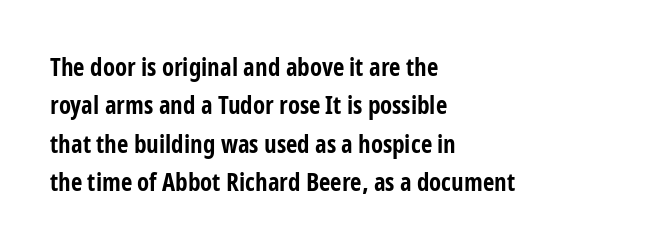
Q: Is the text bold? A: Yes.
Q: Is the text italic (slanted)? A: No, it is upright.
Q: Is the text underlined? A: No.
Q: How is the paragraph aligned? A: Left-aligned.
Q: Is the spacing between letters normal or unusually wide? A: Normal.
Q: Is the spacing between lines tight, normal or loose? A: Normal.
